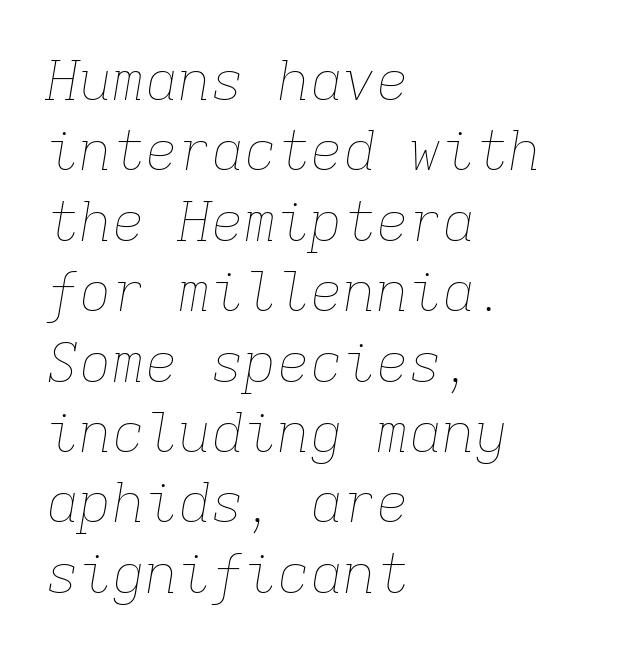
Emphasis-style slanted type is in use. This rendering features lettering with no underline. Every character here occupies the same horizontal width, giving the sample a typewriter-like rhythm. Notice how the passage keeps a crisp vertical edge on the left only. The line texture is even and compact thanks to regular tracking. Leading matches the norm, producing a regular column.
